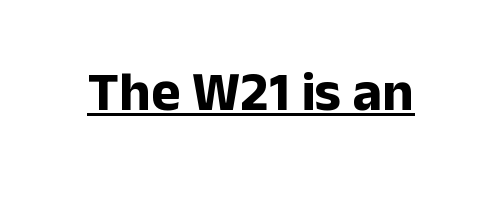
Q: Is the text bold? A: Yes.
Q: Is the text italic (slanted)? A: No, it is upright.
Q: Is the typeface a serif or a sans-serif typeface? A: Sans-serif.
Q: Is the text underlined? A: Yes.
Q: Is the spacing between letters normal or unusually wide? A: Normal.
Q: Width (condensed, normal, or wide)? A: Normal.
Q: Stroke contrast? A: Low.
Q: x-height? A: Medium.
Q: Monospaced? A: No.
